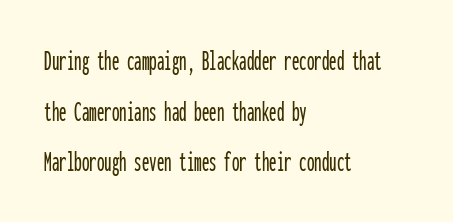
{"serif": "no", "italic": "no", "width": "condensed", "stroke_contrast": "low", "x_height": "medium", "monospaced": "yes", "underline": "no", "align": "left", "line_spacing": "normal", "line_spacing_ratio": 1.69, "letter_spacing": "normal", "letter_spacing_em": 0.0, "glyph_px": 30}
